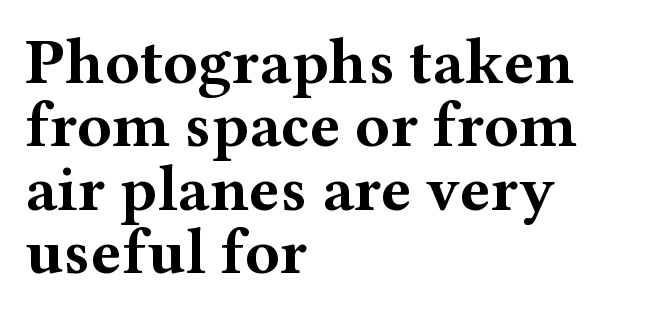
Serif or sans? Serif — the stroke terminals have little feet. Characters follow at the spacing the type designer built in. Emphasis by weight is at full strength: bold. Honestly, the rows look squashed on top of each other. Horizontally, the lines are justified to the leading edge only. Descender tails drop into unmarked territory.
